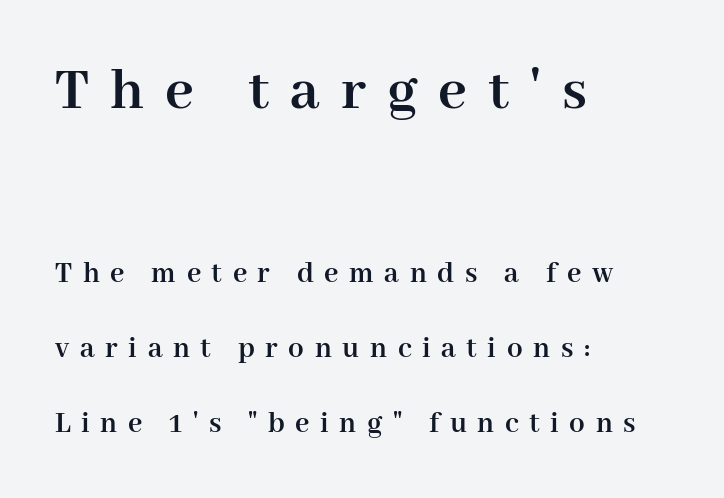
The image shows 62 px semibold serif type, upright; set left-aligned, loose line spacing (2.42x), unusually wide letter spacing (+0.34 em), not underlined; the first (top) block is 2.0x larger; high stroke contrast and a medium x-height.
